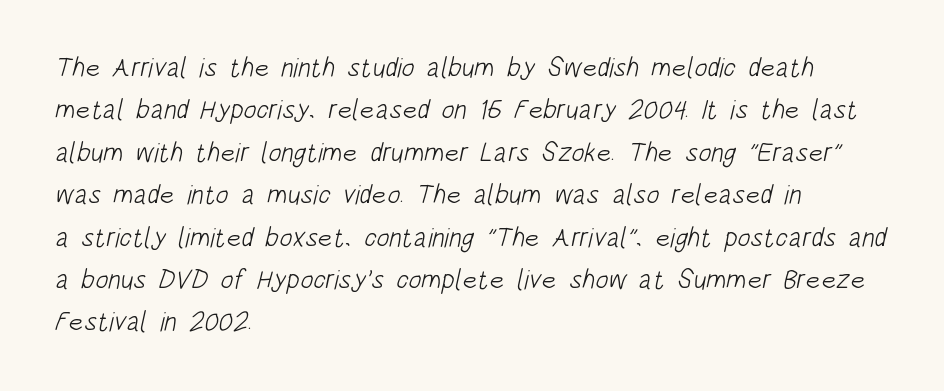
Q: Is the text bold? A: No.
Q: Is the text underlined? A: No.
Q: How is the paragraph aligned? A: Left-aligned.
Q: Is the spacing between letters normal or unusually wide? A: Normal.
Q: Is the spacing between lines tight, normal or loose? A: Normal.
